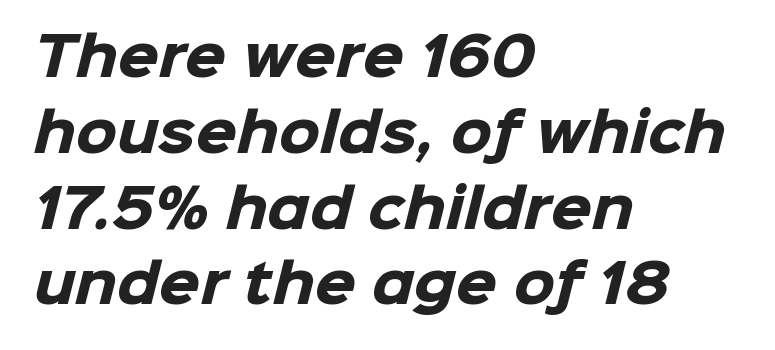
The passage shown is not underscored anywhere. The passage shown stacks its lines at a standard gap. Font category for this specimen: sans-serif. Here the designer chose a conventional face with non-uniform glyph widths. Teacher's note: observe the even left margin — that is flush-left alignment. These lines keep a tight, regular rhythm from letter to letter.
